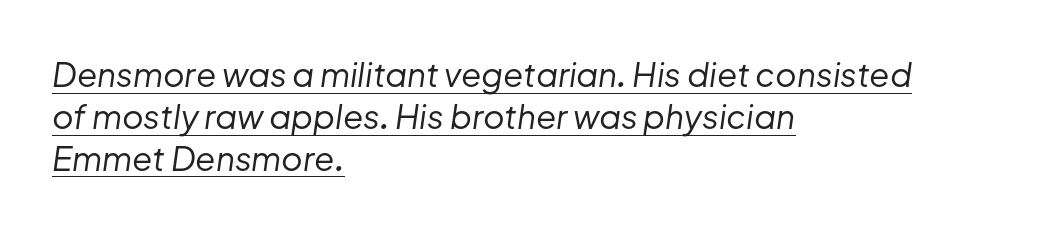
Q: Is the text bold? A: No.
Q: Is the text italic (slanted)? A: Yes, it leans right by about 8 degrees.
Q: Is the text underlined? A: Yes.
Q: How is the paragraph aligned? A: Left-aligned.
Q: Is the spacing between letters normal or unusually wide? A: Normal.
Q: Is the spacing between lines tight, normal or loose? A: Normal.
Q: Width (condensed, normal, or wide)? A: Normal.
Q: Stroke contrast? A: Low.
Q: x-height? A: Medium.
Q: Monospaced? A: No.
